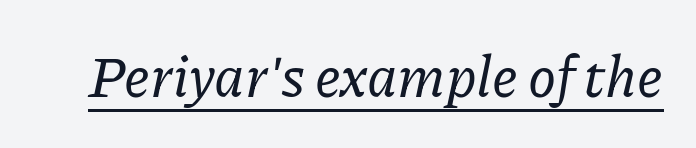
{"serif": "yes", "italic": "yes", "lean": "right", "slant_degrees": 11, "width": "normal", "stroke_contrast": "low", "x_height": "medium", "monospaced": "no", "underline": "yes", "letter_spacing": "normal", "letter_spacing_em": 0.0, "glyph_px": 57}
